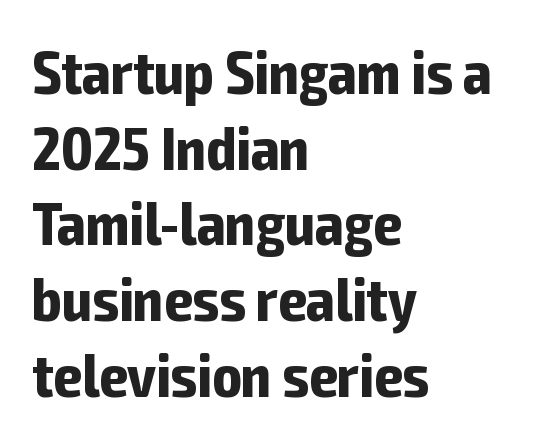
The letters stand straight up with perfectly vertical stems. You could not count columns in this text — the font is proportionally spaced. The paragraph has a hard left edge and a soft right edge. The foot of each line stays bare and open. Examine the stroke ends and you'll find no serifs. Its strokes are broad and dark, the hallmark of bold type.
